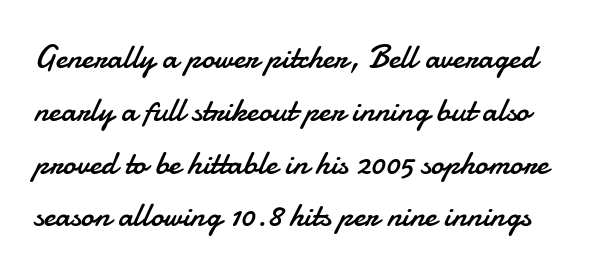
{"serif": "no", "bold": "no", "weight": "regular", "width": "normal", "stroke_contrast": "low", "x_height": "small", "monospaced": "no", "underline": "no", "line_spacing": "normal", "line_spacing_ratio": 1.6, "letter_spacing": "normal", "letter_spacing_em": 0.0, "glyph_px": 33}
